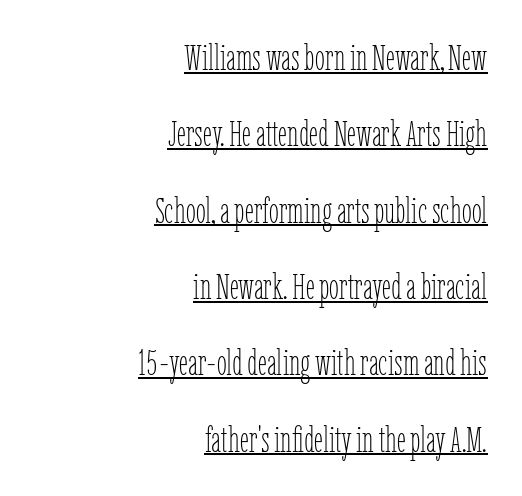
One glance says open: line gaps are wider than usual. A roman cut, with each character standing at attention. Horizontal alignment here is rightward, an uncommon choice for prose. The letters advance in unequal steps, a hallmark of proportional type.
